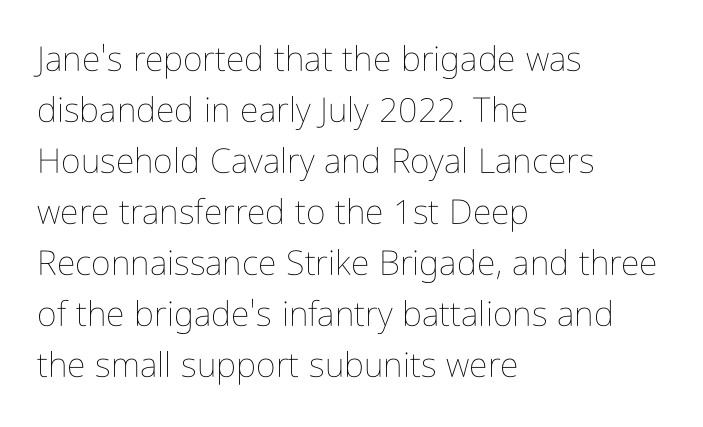
{"italic": "no", "bold": "no", "weight": "thin", "width": "condensed", "stroke_contrast": "low", "x_height": "medium", "monospaced": "no", "underline": "no", "align": "left", "line_spacing": "normal", "line_spacing_ratio": 1.5, "letter_spacing": "normal", "letter_spacing_em": 0.0, "glyph_px": 34}
